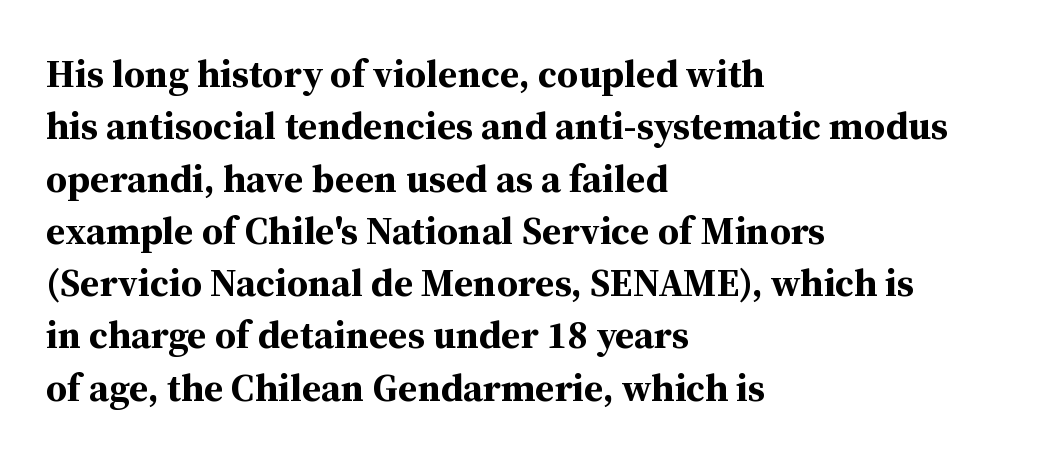
Q: Is the text bold? A: Yes.
Q: Is the text italic (slanted)? A: No, it is upright.
Q: Is the typeface a serif or a sans-serif typeface? A: Serif.
Q: Is the text underlined? A: No.
Q: How is the paragraph aligned? A: Left-aligned.
Q: Is the spacing between letters normal or unusually wide? A: Normal.
Q: Is the spacing between lines tight, normal or loose? A: Normal.
Q: Width (condensed, normal, or wide)? A: Normal.
Q: Stroke contrast? A: Medium.
Q: x-height? A: Medium.
Q: Monospaced? A: No.
